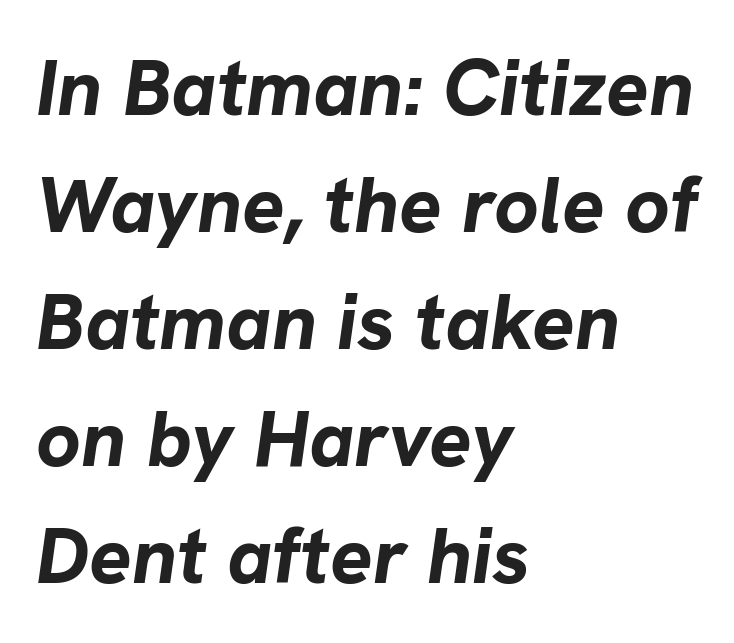
{"italic": "yes", "lean": "right", "slant_degrees": 8, "bold": "yes", "weight": "bold", "width": "normal", "stroke_contrast": "low", "x_height": "medium", "monospaced": "no", "underline": "no", "align": "left", "line_spacing": "normal", "line_spacing_ratio": 1.48, "letter_spacing": "normal", "letter_spacing_em": 0.0, "glyph_px": 79}
